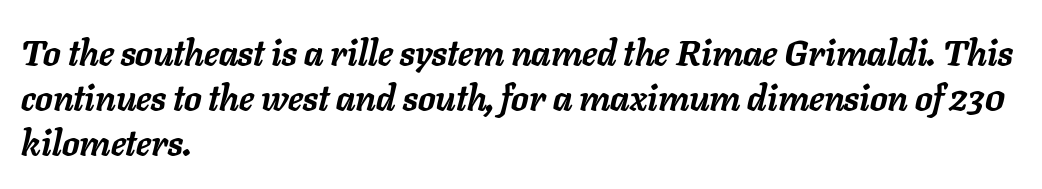
Q: Is the text bold? A: Yes.
Q: Is the text italic (slanted)? A: Yes, it leans right by about 11 degrees.
Q: Is the text underlined? A: No.
Q: How is the paragraph aligned? A: Left-aligned.
Q: Is the spacing between letters normal or unusually wide? A: Normal.
Q: Is the spacing between lines tight, normal or loose? A: Normal.
Q: Width (condensed, normal, or wide)? A: Normal.
Q: Stroke contrast? A: Low.
Q: x-height? A: Medium.
Q: Monospaced? A: No.
